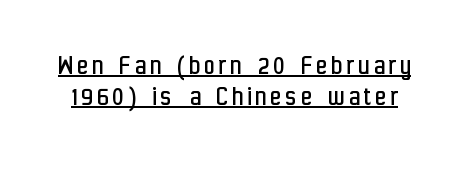
This block would grow much taller if given ordinary leading; it's compressed now. This sample has the flowing, uneven cadence of proportional lettering. Like a heading marked for emphasis, these lines bear an underscore. The typography opts for an upright posture over an oblique one. The letters look calm and open, with moderate or lighter stems. Type style note: lacks serifs.
